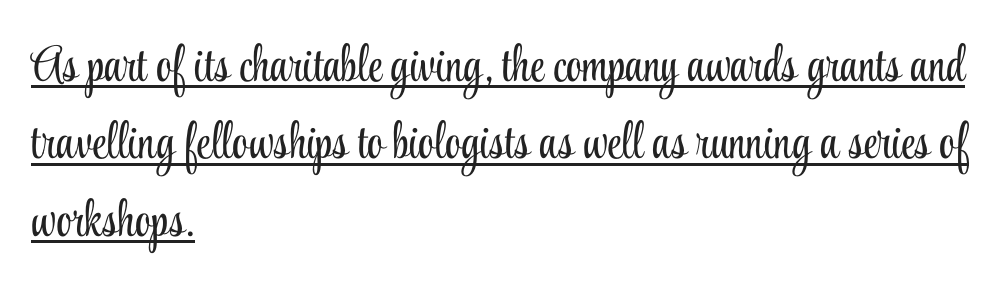
The image shows 50 px light, condensed serif type; set left-aligned, normal line spacing (1.55x), normal letter spacing, underlined; low stroke contrast and a small x-height.
